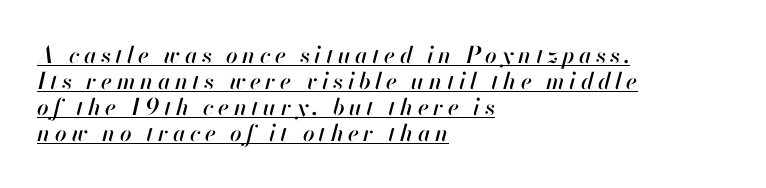
{"italic": "yes", "lean": "right", "slant_degrees": 13, "underline": "yes", "align": "left", "line_spacing": "tight", "line_spacing_ratio": 1.13, "glyph_px": 23}
